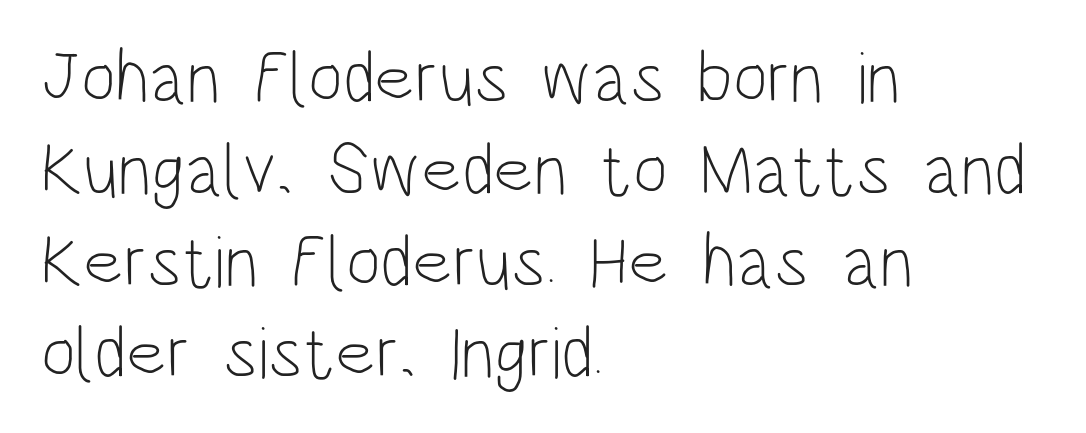
The image shows 74 px light, condensed sans-serif type, upright; set left-aligned, line spacing 1.24x, normal letter spacing, not underlined; low stroke contrast and a large x-height.
